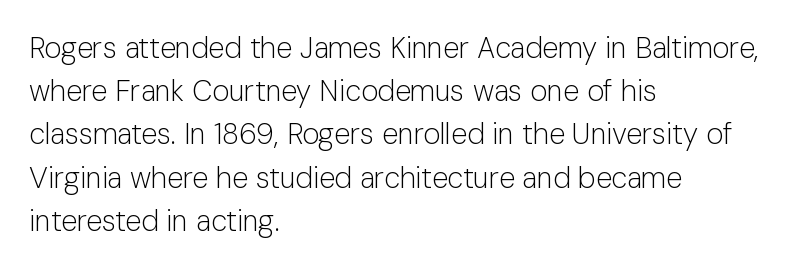
Q: Is the text bold? A: No.
Q: Is the text italic (slanted)? A: No, it is upright.
Q: Is the typeface a serif or a sans-serif typeface? A: Sans-serif.
Q: Is the text underlined? A: No.
Q: How is the paragraph aligned? A: Left-aligned.
Q: Is the spacing between letters normal or unusually wide? A: Normal.
Q: Is the spacing between lines tight, normal or loose? A: Normal.
Q: Width (condensed, normal, or wide)? A: Normal.
Q: Stroke contrast? A: Low.
Q: x-height? A: Medium.
Q: Monospaced? A: No.
